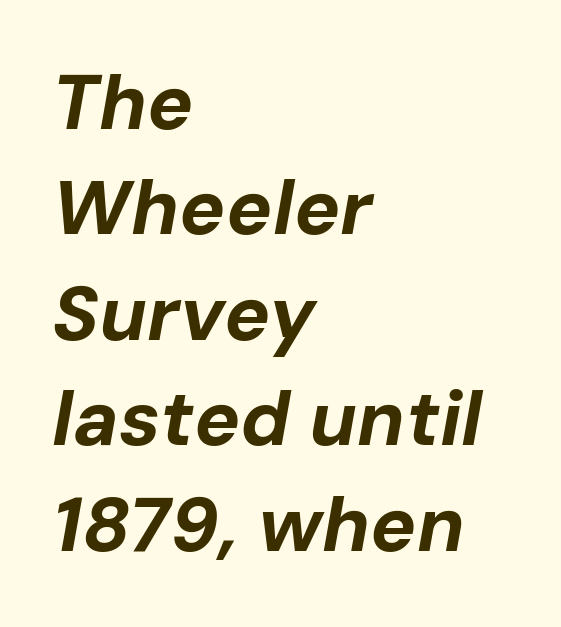
What's the leading like? Ordinary, nothing unusual. Italic? Definitely — the glyphs are oblique. How are the letters spaced? Ordinarily, with no added tracking. Students, this is bold: see how much ink each stroke carries. Do the characters align in a grid? No, the font is proportional.
